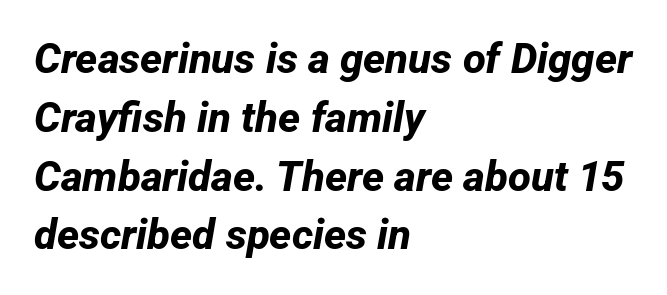
Q: Is the text bold? A: Yes.
Q: Is the typeface a serif or a sans-serif typeface? A: Sans-serif.
Q: Is the text underlined? A: No.
Q: How is the paragraph aligned? A: Left-aligned.
Q: Is the spacing between letters normal or unusually wide? A: Normal.
Q: Is the spacing between lines tight, normal or loose? A: Normal.
Q: Width (condensed, normal, or wide)? A: Normal.
Q: Stroke contrast? A: Low.
Q: x-height? A: Medium.
Q: Monospaced? A: No.
